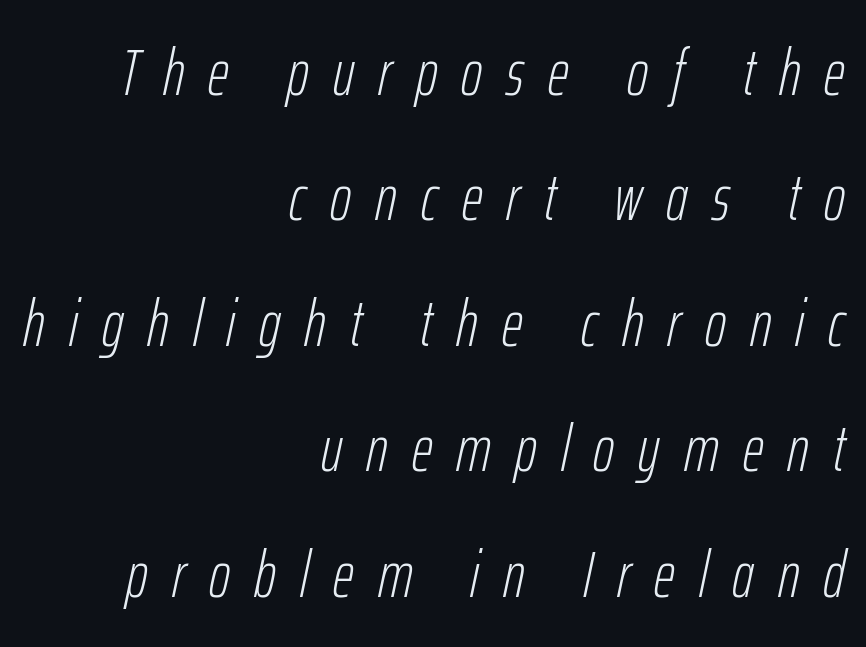
Q: Is the text bold? A: No.
Q: Is the text italic (slanted)? A: Yes, it leans right by about 12 degrees.
Q: Is the text underlined? A: No.
Q: How is the paragraph aligned? A: Right-aligned.
Q: Is the spacing between letters normal or unusually wide? A: Unusually wide.
Q: Is the spacing between lines tight, normal or loose? A: Loose.
Q: Width (condensed, normal, or wide)? A: Condensed.
Q: Stroke contrast? A: Low.
Q: x-height? A: Medium.
Q: Monospaced? A: No.
